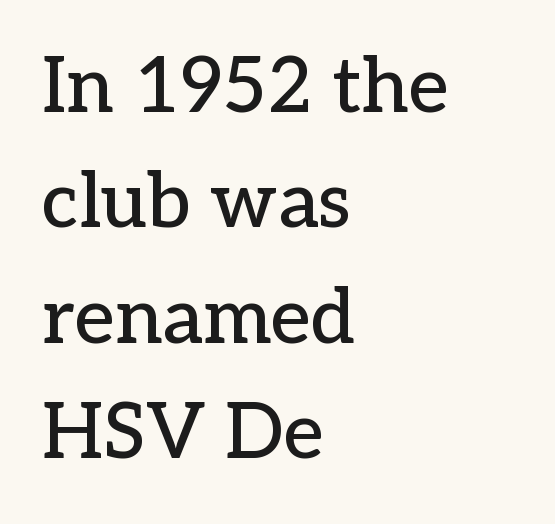
Q: Is the text italic (slanted)? A: No, it is upright.
Q: Is the typeface a serif or a sans-serif typeface? A: Serif.
Q: Is the text underlined? A: No.
Q: How is the paragraph aligned? A: Left-aligned.
Q: Is the spacing between letters normal or unusually wide? A: Normal.
Q: Is the spacing between lines tight, normal or loose? A: Normal.
Q: Width (condensed, normal, or wide)? A: Normal.
Q: Stroke contrast? A: Low.
Q: x-height? A: Medium.
Q: Monospaced? A: No.
